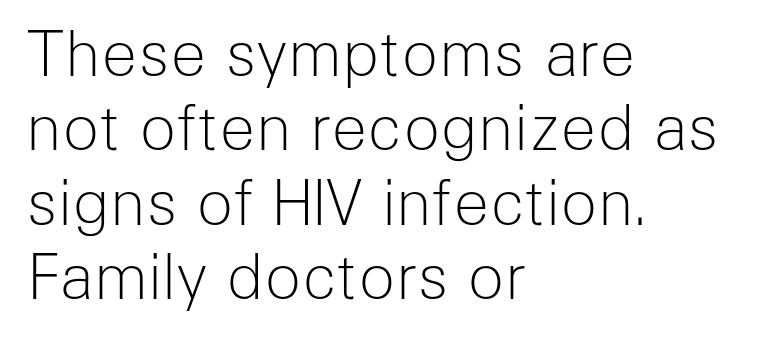
Q: Is the text bold? A: No.
Q: Is the text italic (slanted)? A: No, it is upright.
Q: Is the typeface a serif or a sans-serif typeface? A: Sans-serif.
Q: Is the text underlined? A: No.
Q: How is the paragraph aligned? A: Left-aligned.
Q: Is the spacing between letters normal or unusually wide? A: Normal.
Q: Width (condensed, normal, or wide)? A: Normal.
Q: Stroke contrast? A: Low.
Q: x-height? A: Medium.
Q: Monospaced? A: No.
